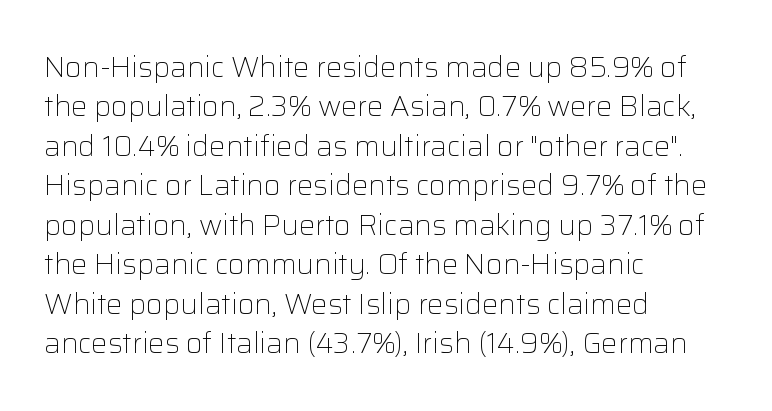
The image shows 29 px light sans-serif type, upright; set left-aligned, normal line spacing (1.36x), normal letter spacing, not underlined; low stroke contrast and a medium x-height.
